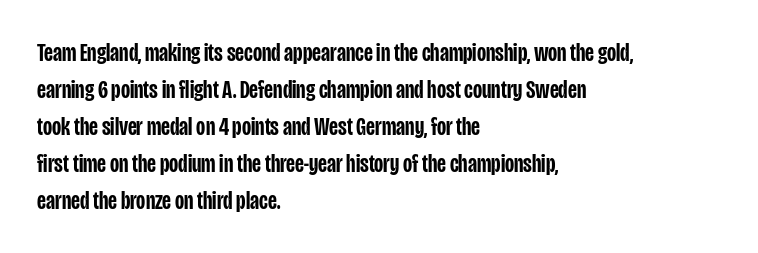
The image shows 25 px text type, upright; set left-aligned, normal line spacing (1.48x), normal letter spacing, not underlined.
